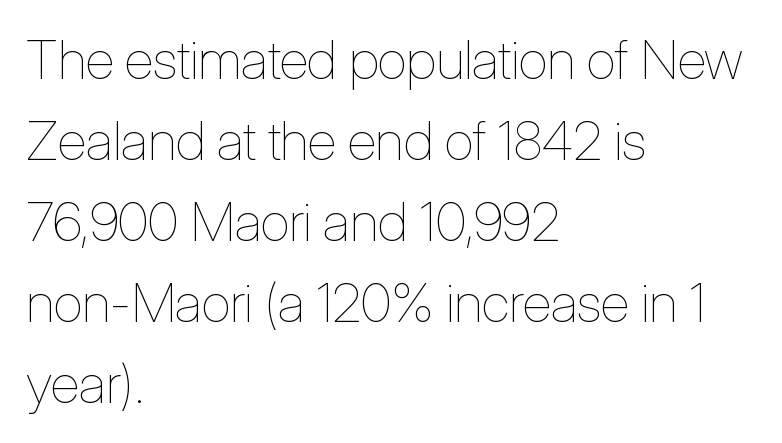
Q: Is the text bold? A: No.
Q: Is the text italic (slanted)? A: No, it is upright.
Q: Is the text underlined? A: No.
Q: How is the paragraph aligned? A: Left-aligned.
Q: Is the spacing between letters normal or unusually wide? A: Normal.
Q: Is the spacing between lines tight, normal or loose? A: Normal.
Q: Width (condensed, normal, or wide)? A: Condensed.
Q: Stroke contrast? A: Low.
Q: x-height? A: Medium.
Q: Monospaced? A: No.
